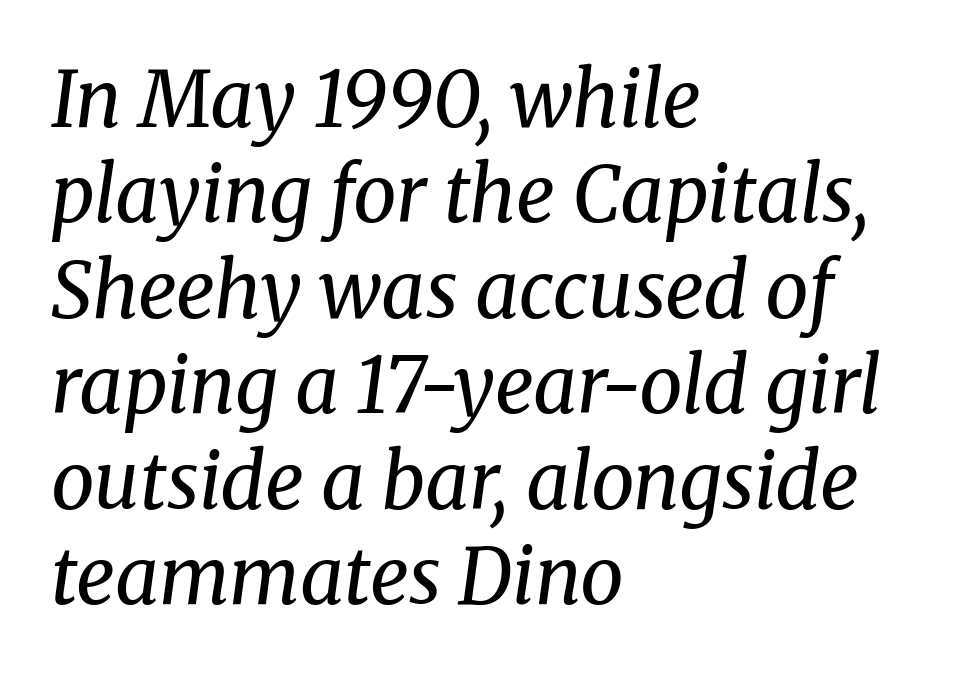
Font category for this specimen: serif. If you drew a ruler down the left edge, every line would touch it. In terms of posture, this sample is oblique. Letters rest on an invisible, unmarked baseline.
